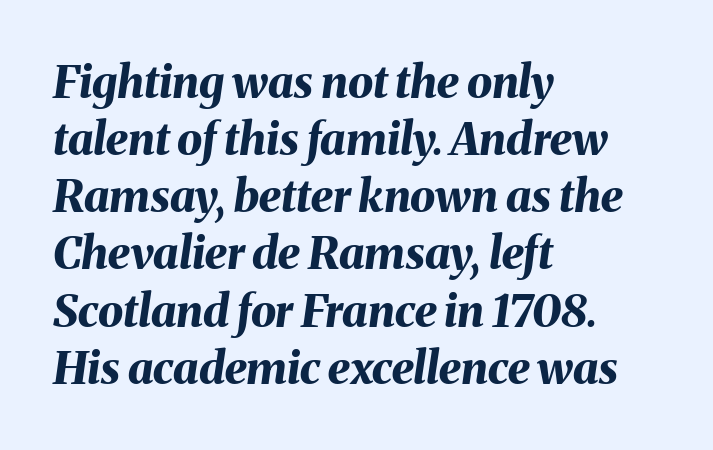
{"italic": "yes", "lean": "right", "slant_degrees": 8, "bold": "yes", "weight": "bold", "width": "normal", "stroke_contrast": "medium", "x_height": "medium", "monospaced": "no", "underline": "no", "align": "left", "line_spacing": "normal", "line_spacing_ratio": 1.27, "letter_spacing": "normal", "letter_spacing_em": 0.0, "glyph_px": 45}
